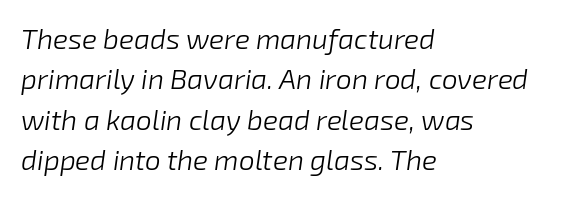
Think of a printed novel: that variable character pitch is what you see here. Which margin do the lines hug? The left one — the right edge is uneven. Nobody touched the tracking dial on this one. Italic: yes, the glyphs are oblique.
